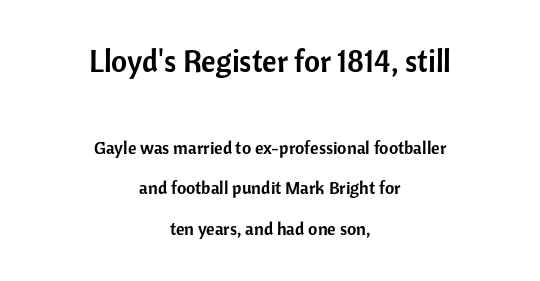
Nothing unusual about the tracking: characters are spaced as the font intends. Here the designer chose a conventional face with non-uniform glyph widths. Descenders hang freely into open space. Observe the absence of serifs on each vertical stroke in this sample. Size contrast runs from large at the top to small at the bottom. The passage shown stacks its lines with a broad gap.
